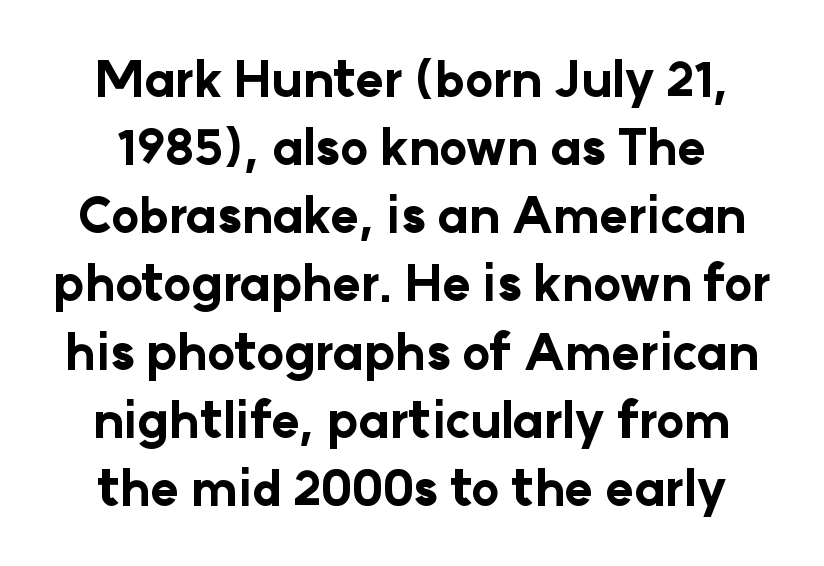
{"serif": "no", "italic": "no", "bold": "yes", "weight": "bold", "width": "normal", "stroke_contrast": "low", "x_height": "medium", "monospaced": "no", "underline": "no", "line_spacing": "normal", "line_spacing_ratio": 1.42, "letter_spacing": "normal", "letter_spacing_em": 0.0, "glyph_px": 48}
